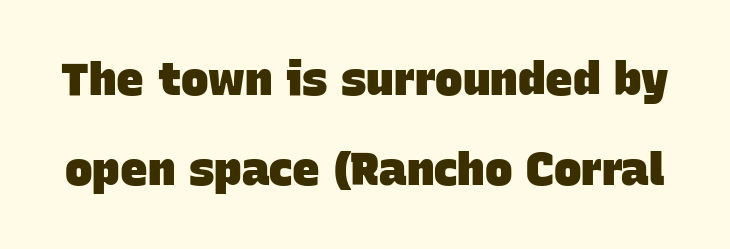
The image shows 46 px heavy sans-serif type; set loose line spacing (1.96x), normal letter spacing, not underlined; low stroke contrast and a large x-height.
